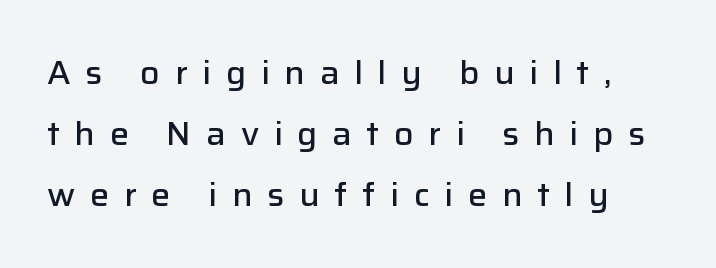
Semibold letterforms, between regular and bold. This rendering widens character spacing well past its baseline value. Every character sits straight up, as roman type does. Rule under the text: the space is simply empty.
